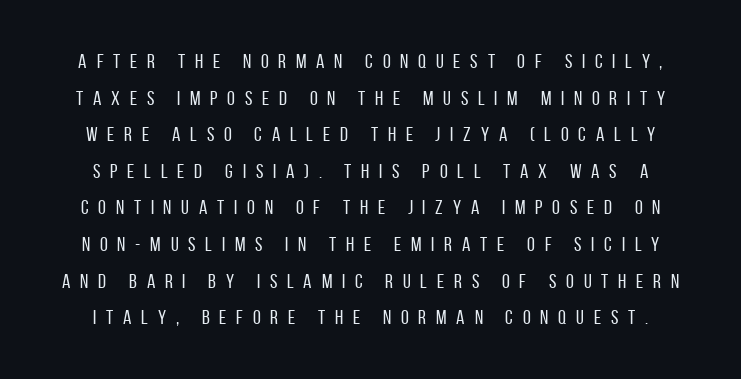
{"italic": "no", "bold": "no", "underline": "no", "line_spacing_ratio": 1.83, "letter_spacing": "wide", "letter_spacing_em": 0.49, "glyph_px": 20}
